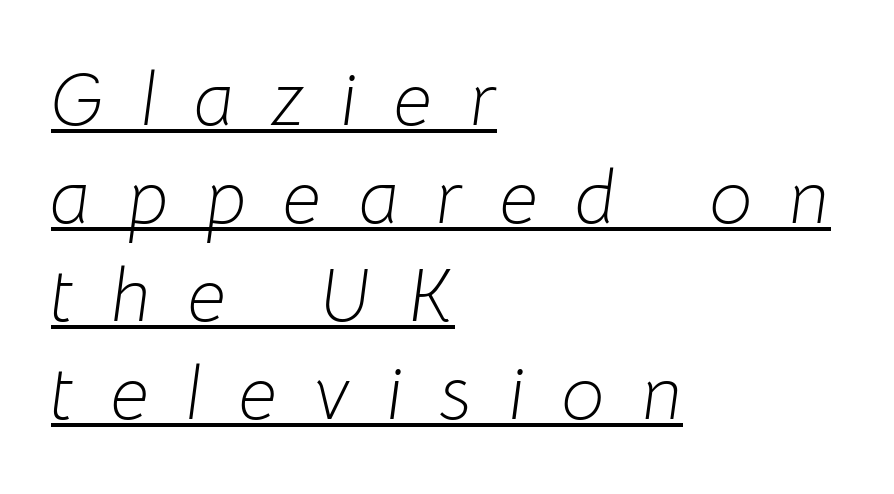
{"italic": "yes", "lean": "right", "slant_degrees": 8, "bold": "no", "weight": "light", "width": "normal", "stroke_contrast": "low", "x_height": "medium", "monospaced": "no", "underline": "yes", "align": "left", "line_spacing": "normal", "line_spacing_ratio": 1.29, "letter_spacing": "wide", "letter_spacing_em": 0.49, "glyph_px": 76}
